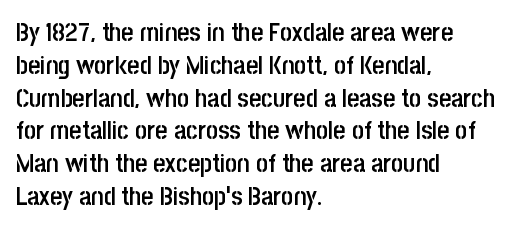
Typesetter's note: demi weight, one step under bold. Casual observation: everything's shoved over to the left. Words float on clear page, feet unadorned. The type sits square on the baseline with zero lean. Evenly set lines give the paragraph a standard silhouette. No extra tracking has been applied to these lines.
